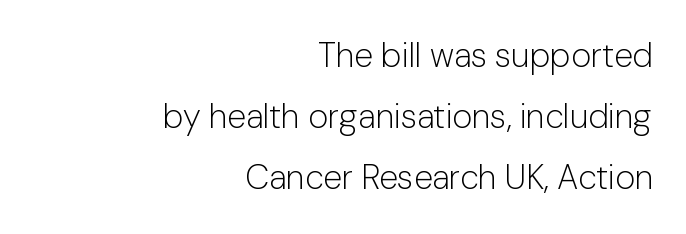
Letter spacing: default. Type style note: lacks serifs. The weight tops out at a normal text grade. This sample uses an upright cut, with every glyph sitting square on the baseline. This sample has the flowing, uneven cadence of proportional lettering. The baseline area is clear.
